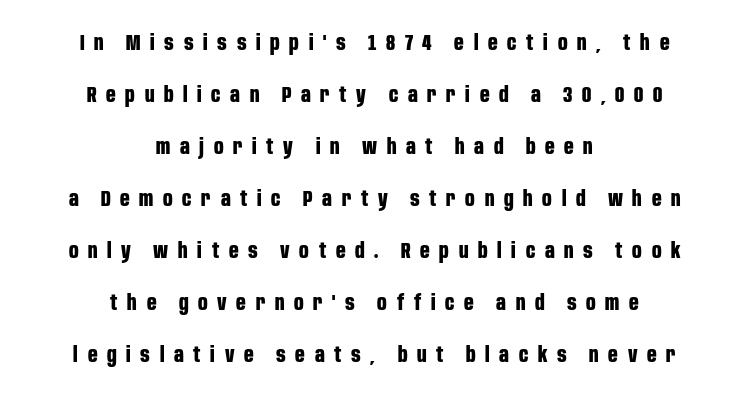
Q: Is the text bold? A: Yes.
Q: Is the text italic (slanted)? A: No, it is upright.
Q: Is the text underlined? A: No.
Q: How is the paragraph aligned? A: Centered.
Q: Is the spacing between letters normal or unusually wide? A: Unusually wide.
Q: Is the spacing between lines tight, normal or loose? A: Loose.
